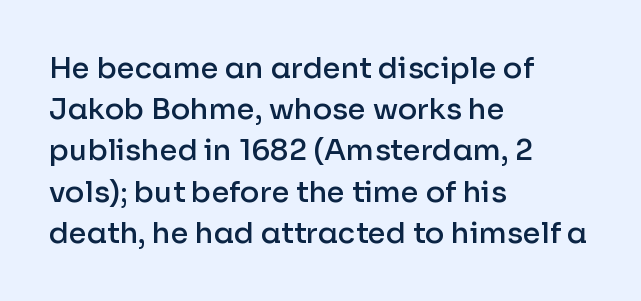
The image shows 29 px semibold sans-serif type, upright; set left-aligned, normal line spacing (1.42x), normal letter spacing, not underlined; low stroke contrast and a medium x-height.
